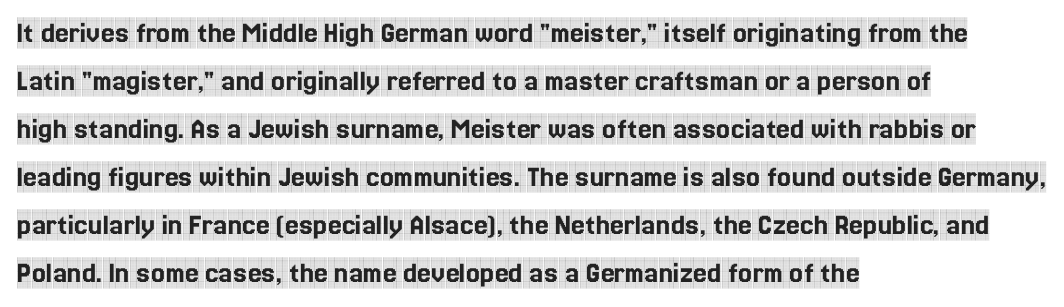
The image shows 31 px condensed serif type, upright; set left-aligned, normal line spacing (1.55x), normal letter spacing, not underlined; a large x-height.
